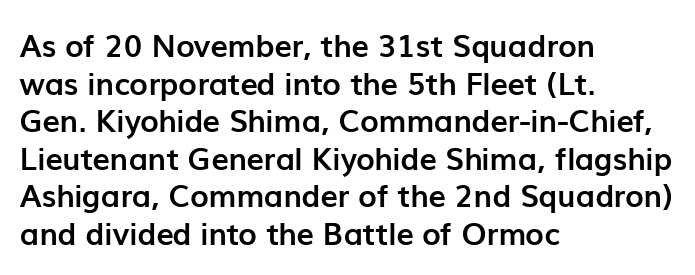
Compared with a centered layout, this one pins lines to the left instead. Every letter is thick-stroked: bold, no question. The area under the type is left untouched. The passage shown is typed in a proportional face where columns would drift. Students, note that the glyphs here touch the page at normal intervals.
